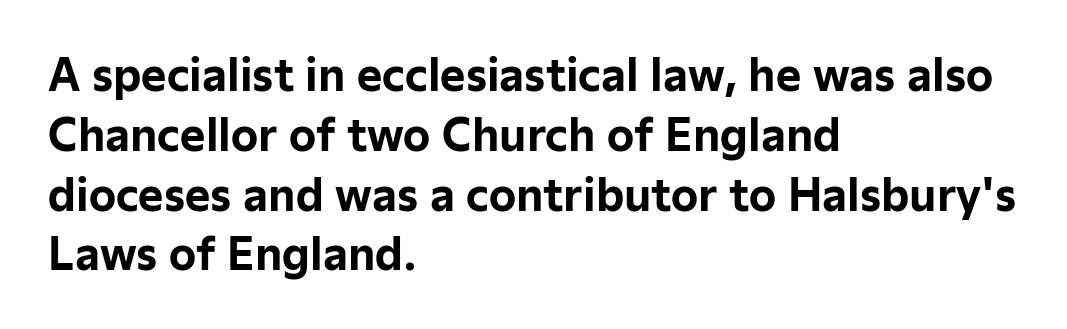
The image shows 43 px bold sans-serif type, upright; set left-aligned, normal line spacing (1.39x), normal letter spacing, not underlined; low stroke contrast and a medium x-height.
